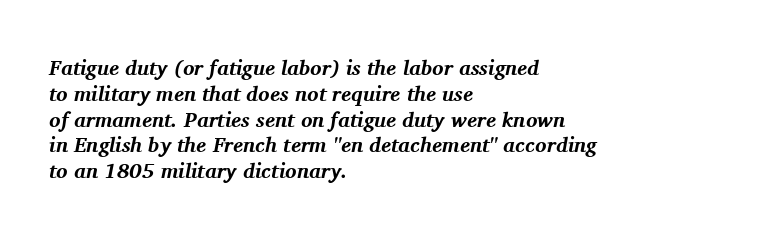
Q: Is the text bold? A: Yes.
Q: Is the text italic (slanted)? A: Yes, it leans right by about 11 degrees.
Q: Is the text underlined? A: No.
Q: How is the paragraph aligned? A: Left-aligned.
Q: Is the spacing between letters normal or unusually wide? A: Normal.
